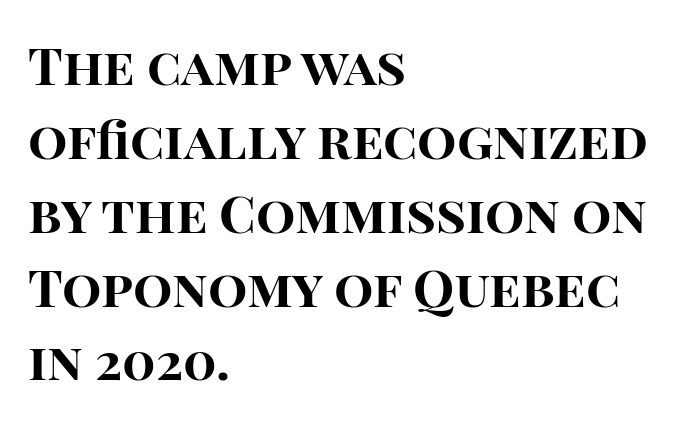
Q: Is the text bold? A: Yes.
Q: Is the text italic (slanted)? A: No, it is upright.
Q: Is the typeface a serif or a sans-serif typeface? A: Sans-serif.
Q: Is the text underlined? A: No.
Q: How is the paragraph aligned? A: Left-aligned.
Q: Is the spacing between letters normal or unusually wide? A: Normal.
Q: Is the spacing between lines tight, normal or loose? A: Normal.
Q: Width (condensed, normal, or wide)? A: Normal.
Q: Stroke contrast? A: High.
Q: x-height? A: Large.
Q: Monospaced? A: No.
